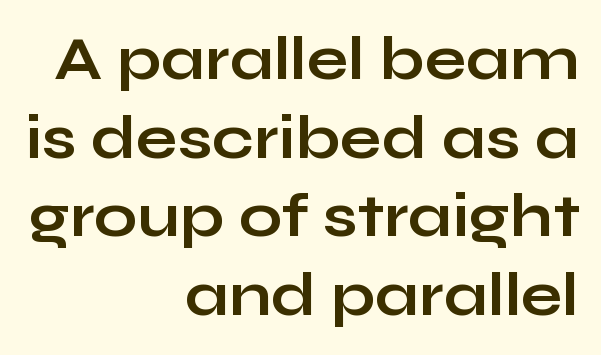
Q: Is the text bold? A: Yes.
Q: Is the text italic (slanted)? A: No, it is upright.
Q: Is the typeface a serif or a sans-serif typeface? A: Sans-serif.
Q: Is the text underlined? A: No.
Q: How is the paragraph aligned? A: Right-aligned.
Q: Is the spacing between letters normal or unusually wide? A: Normal.
Q: Is the spacing between lines tight, normal or loose? A: Normal.
Q: Width (condensed, normal, or wide)? A: Wide.
Q: Stroke contrast? A: Low.
Q: x-height? A: Medium.
Q: Monospaced? A: No.
